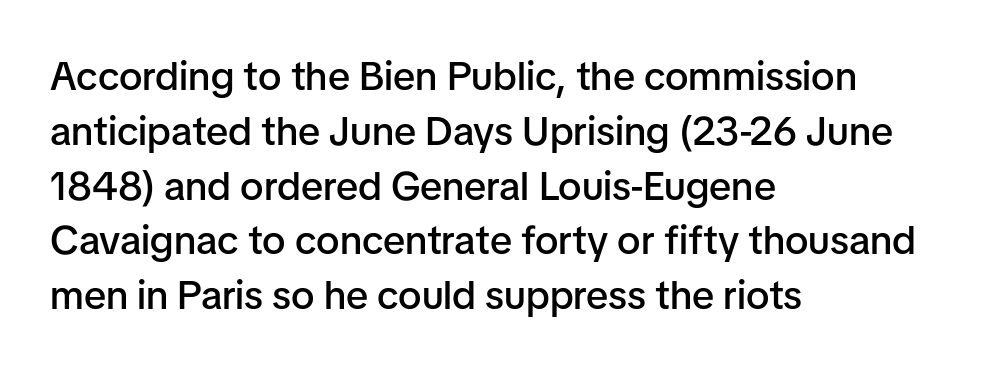
Q: Is the text bold? A: Semi-bold.
Q: Is the text italic (slanted)? A: No, it is upright.
Q: Is the typeface a serif or a sans-serif typeface? A: Sans-serif.
Q: Is the text underlined? A: No.
Q: How is the paragraph aligned? A: Left-aligned.
Q: Is the spacing between letters normal or unusually wide? A: Normal.
Q: Is the spacing between lines tight, normal or loose? A: Normal.
Q: Width (condensed, normal, or wide)? A: Normal.
Q: Stroke contrast? A: Low.
Q: x-height? A: Medium.
Q: Monospaced? A: No.
